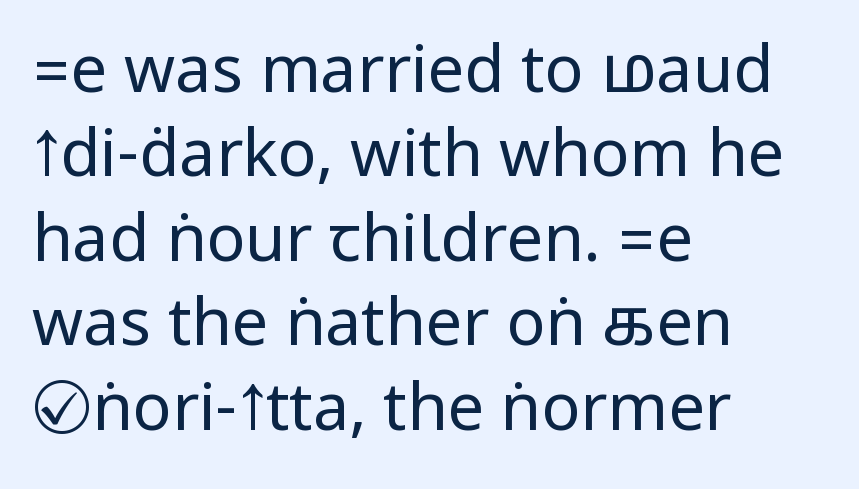
Q: Is the text bold? A: No.
Q: Is the text italic (slanted)? A: No, it is upright.
Q: Is the typeface a serif or a sans-serif typeface? A: Sans-serif.
Q: Is the text underlined? A: No.
Q: How is the paragraph aligned? A: Left-aligned.
Q: Is the spacing between letters normal or unusually wide? A: Normal.
Q: Is the spacing between lines tight, normal or loose? A: Normal.
Q: Width (condensed, normal, or wide)? A: Condensed.
Q: Stroke contrast? A: Low.
